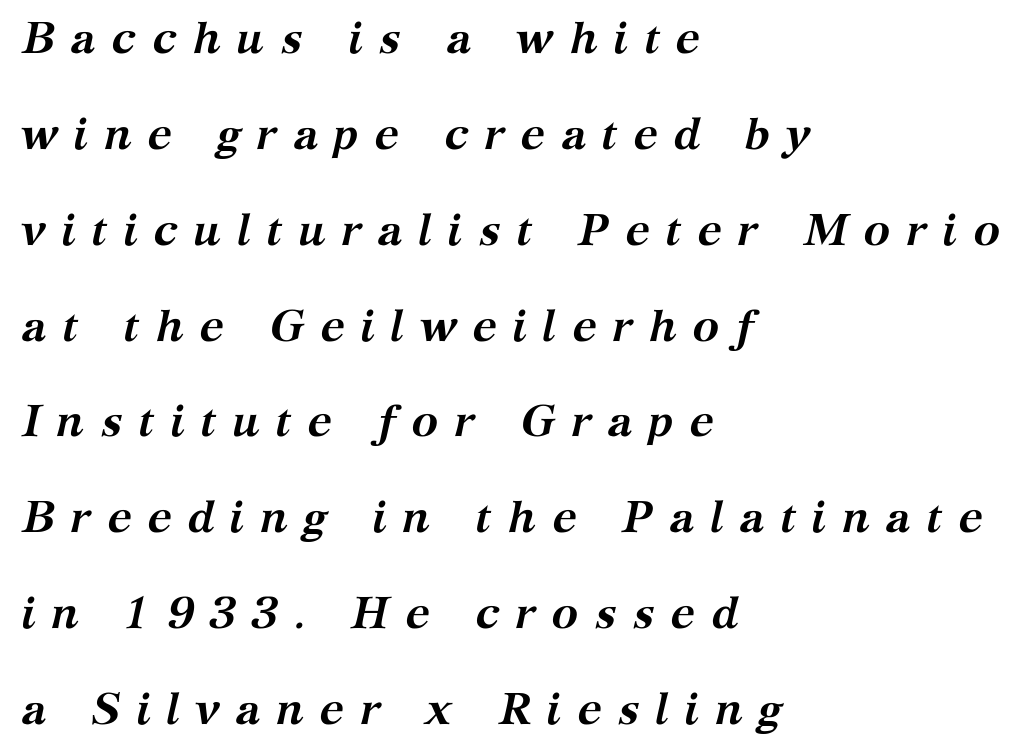
{"serif": "yes", "italic": "yes", "lean": "right", "slant_degrees": 12, "bold": "yes", "weight": "semibold", "width": "normal", "stroke_contrast": "medium", "x_height": "medium", "monospaced": "no", "underline": "no", "align": "left", "line_spacing": "loose", "line_spacing_ratio": 2.13, "letter_spacing": "wide", "letter_spacing_em": 0.34, "glyph_px": 45}
